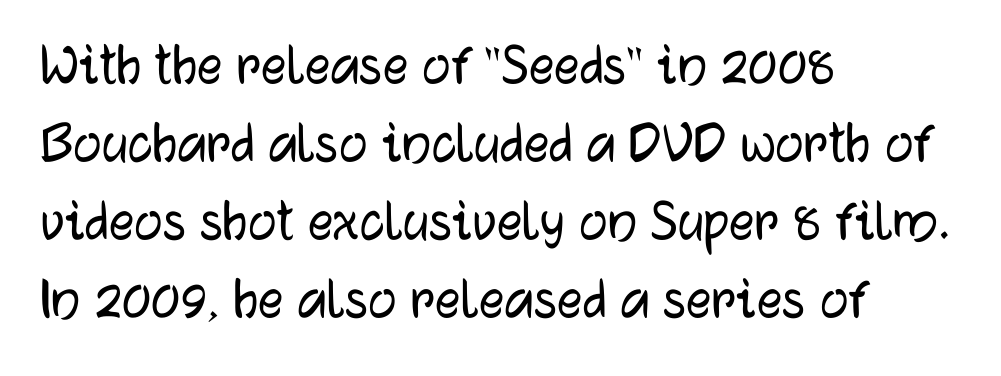
Q: Is the text italic (slanted)? A: No, it is upright.
Q: Is the typeface a serif or a sans-serif typeface? A: Sans-serif.
Q: Is the text underlined? A: No.
Q: How is the paragraph aligned? A: Left-aligned.
Q: Is the spacing between letters normal or unusually wide? A: Normal.
Q: Width (condensed, normal, or wide)? A: Normal.
Q: Stroke contrast? A: Low.
Q: x-height? A: Medium.
Q: Monospaced? A: No.
